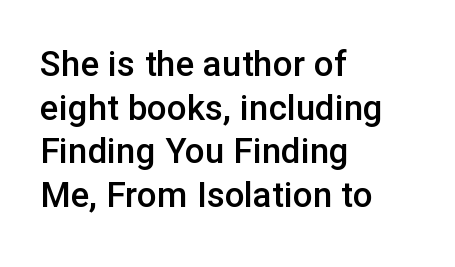
Type style note: lacks serifs. Notice how the passage keeps a crisp vertical edge on the left only. The gap between lines stays unmarked. Every letter is mildly thick-stroked: semibold rather than bold.
